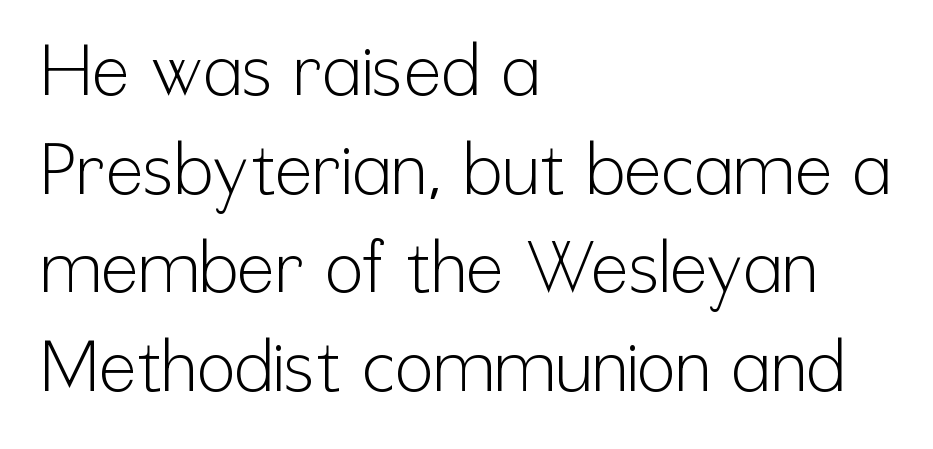
{"serif": "no", "italic": "no", "bold": "no", "weight": "light", "width": "condensed", "stroke_contrast": "low", "x_height": "medium", "monospaced": "no", "underline": "no", "align": "left", "line_spacing": "normal", "line_spacing_ratio": 1.39, "letter_spacing": "normal", "letter_spacing_em": 0.0, "glyph_px": 71}
